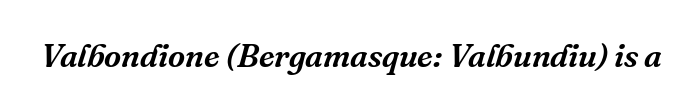
The passage shown leans; its letterforms are oblique. The passage shown is typed in a proportional face where columns would drift. Default kerning and tracking; the words read as compact shapes. Letterform terminals end in serifs throughout the passage. No word sits above an underline.
